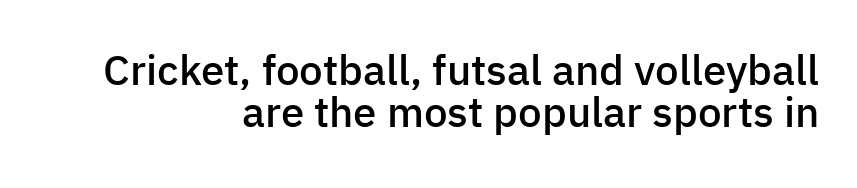
{"serif": "no", "italic": "no", "bold": "semi", "weight": "semibold", "width": "normal", "stroke_contrast": "low", "x_height": "medium", "monospaced": "no", "underline": "no", "align": "right", "line_spacing": "tight", "line_spacing_ratio": 0.99, "letter_spacing": "normal", "letter_spacing_em": 0.0, "glyph_px": 42}
